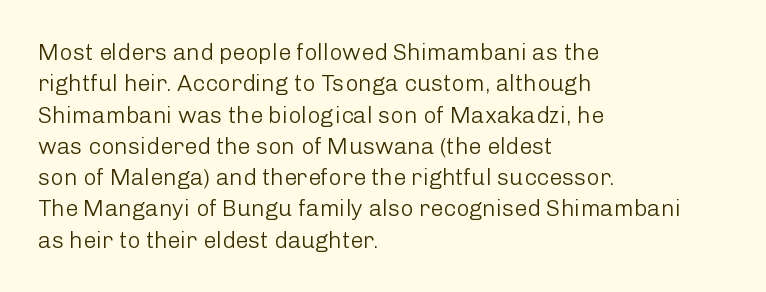
Q: Is the text bold? A: No.
Q: Is the text italic (slanted)? A: No, it is upright.
Q: Is the text underlined? A: No.
Q: How is the paragraph aligned? A: Left-aligned.
Q: Is the spacing between letters normal or unusually wide? A: Normal.
Q: Is the spacing between lines tight, normal or loose? A: Normal.
